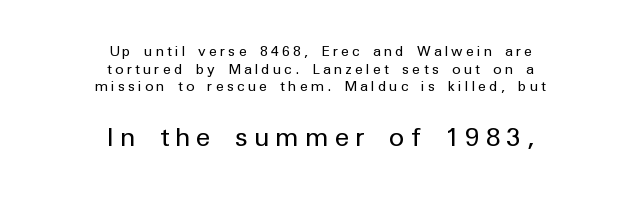
Q: Is the text bold? A: No.
Q: Is the text italic (slanted)? A: No, it is upright.
Q: Is the text underlined? A: No.
Q: How is the paragraph aligned? A: Centered.
Q: Is the spacing between letters normal or unusually wide? A: Unusually wide.
Q: Is the spacing between lines tight, normal or loose? A: Normal.
Q: Which block of text is set in a larger size, the first (top) or the second (bottom)? A: The second (bottom) one.
